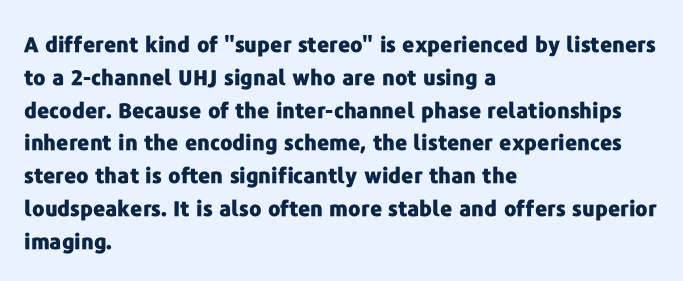
Q: Is the text bold? A: Yes.
Q: Is the text italic (slanted)? A: No, it is upright.
Q: Is the text underlined? A: No.
Q: How is the paragraph aligned? A: Left-aligned.
Q: Is the spacing between letters normal or unusually wide? A: Normal.
Q: Is the spacing between lines tight, normal or loose? A: Normal.
